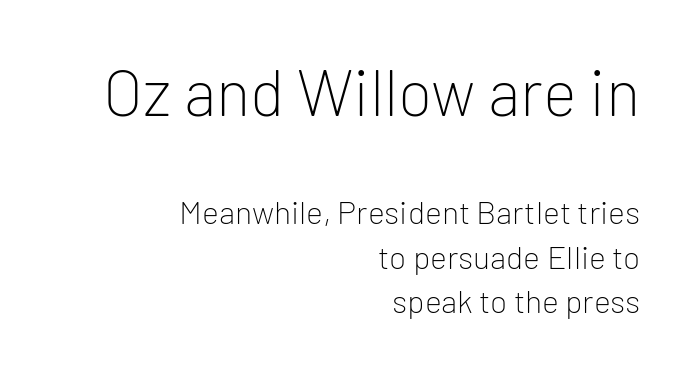
{"serif": "no", "italic": "no", "bold": "no", "weight": "light", "width": "normal", "stroke_contrast": "low", "x_height": "medium", "monospaced": "no", "underline": "no", "align": "right", "line_spacing": "normal", "line_spacing_ratio": 1.39, "letter_spacing": "normal", "letter_spacing_em": 0.0, "larger_block": "first", "size_ratio": 2.0, "glyph_px": 64}
